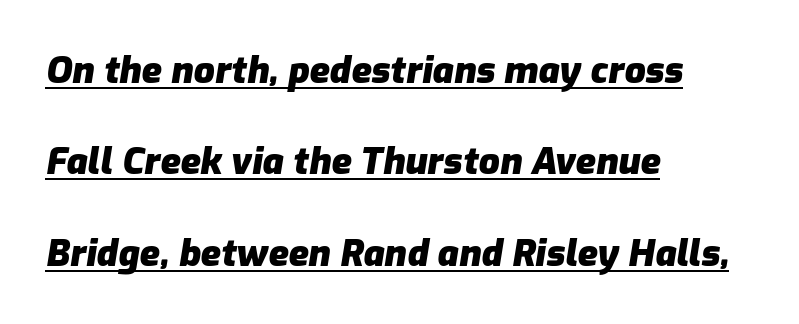
The image shows 37 px heavy type, italic (leaning right); set left-aligned, loose line spacing (2.47x), normal letter spacing, underlined; low stroke contrast and a medium x-height.
